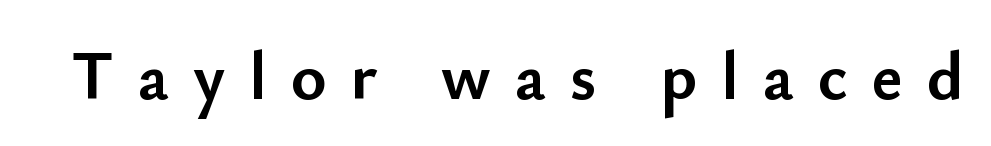
{"serif": "no", "italic": "no", "bold": "yes", "weight": "semibold", "width": "normal", "stroke_contrast": "low", "x_height": "small", "monospaced": "no", "underline": "no", "letter_spacing": "wide", "letter_spacing_em": 0.35, "glyph_px": 68}
